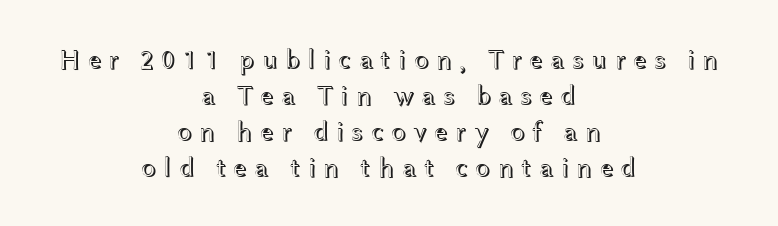
Q: Is the text italic (slanted)? A: No, it is upright.
Q: Is the text underlined? A: No.
Q: How is the paragraph aligned? A: Centered.
Q: Is the spacing between letters normal or unusually wide? A: Unusually wide.
Q: Is the spacing between lines tight, normal or loose? A: Normal.
Q: Width (condensed, normal, or wide)? A: Wide.
Q: x-height? A: Medium.
Q: Monospaced? A: No.
